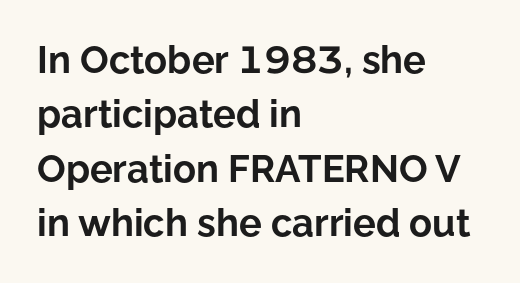
Q: Is the text bold? A: Yes.
Q: Is the text italic (slanted)? A: No, it is upright.
Q: Is the typeface a serif or a sans-serif typeface? A: Sans-serif.
Q: Is the text underlined? A: No.
Q: How is the paragraph aligned? A: Left-aligned.
Q: Is the spacing between letters normal or unusually wide? A: Normal.
Q: Is the spacing between lines tight, normal or loose? A: Normal.
Q: Width (condensed, normal, or wide)? A: Normal.
Q: Stroke contrast? A: Low.
Q: x-height? A: Medium.
Q: Monospaced? A: No.
